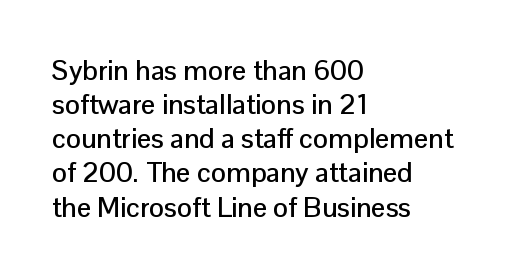
The image shows 28 px sans-serif type, upright; set left-aligned, line spacing 1.22x, normal letter spacing, not underlined; low stroke contrast and a medium x-height.
